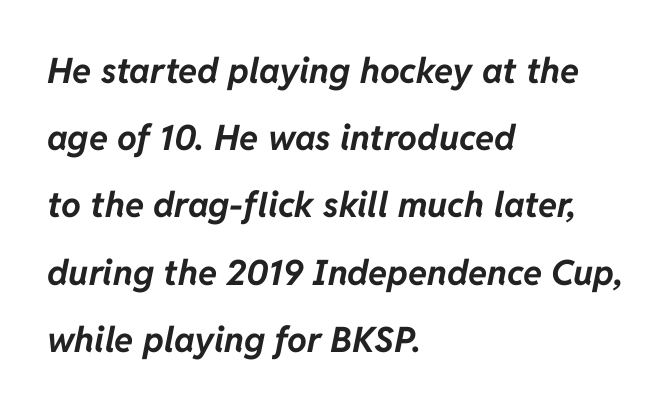
The characters look thick and weighty, a clear bold. Rendered with sloped, italic letterforms. Lines of text with bare space underneath. Each letter keeps its own natural width here, so spacing adapts to shape. A typesetter would call this leading open, well beyond the default.
